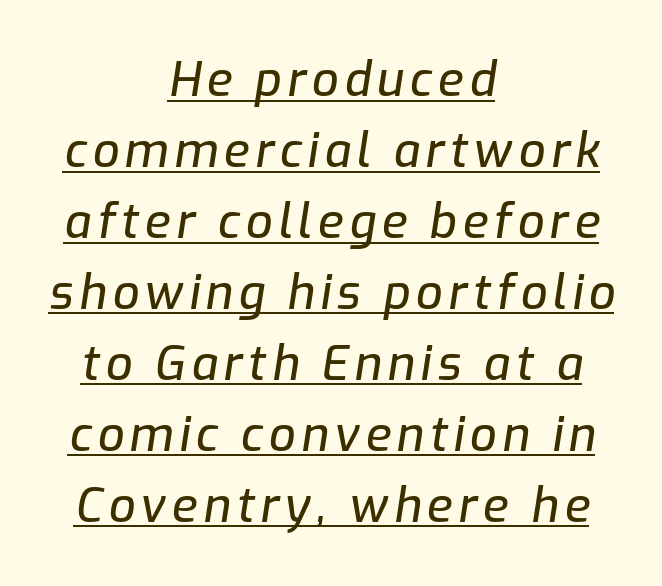
{"italic": "yes", "lean": "right", "slant_degrees": 9, "width": "normal", "stroke_contrast": "low", "x_height": "medium", "monospaced": "no", "underline": "yes", "align": "center", "line_spacing": "normal", "line_spacing_ratio": 1.51, "glyph_px": 47}
